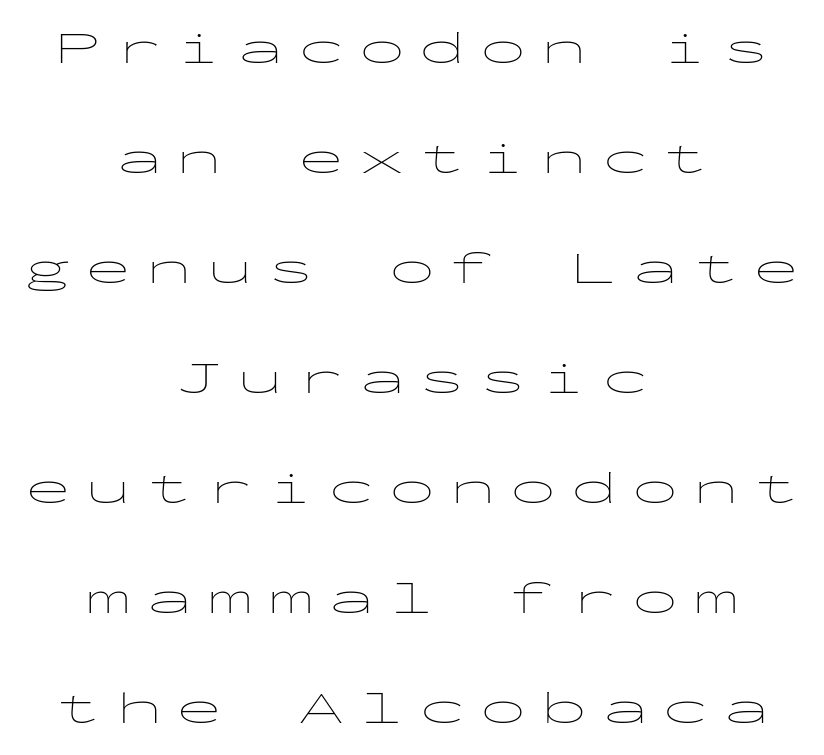
Q: Is the text bold? A: No.
Q: Is the text italic (slanted)? A: No, it is upright.
Q: Is the typeface a serif or a sans-serif typeface? A: Sans-serif.
Q: Is the text underlined? A: No.
Q: How is the paragraph aligned? A: Centered.
Q: Is the spacing between letters normal or unusually wide? A: Unusually wide.
Q: Is the spacing between lines tight, normal or loose? A: Loose.
Q: Width (condensed, normal, or wide)? A: Wide.
Q: Stroke contrast? A: Low.
Q: x-height? A: Medium.
Q: Monospaced? A: Yes.
